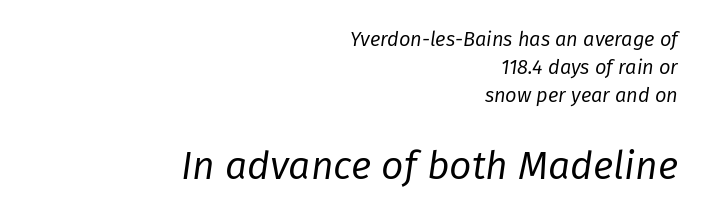
{"italic": "yes", "lean": "right", "slant_degrees": 8, "bold": "no", "weight": "regular", "width": "normal", "stroke_contrast": "low", "x_height": "medium", "monospaced": "no", "underline": "no", "align": "right", "line_spacing": "normal", "line_spacing_ratio": 1.4, "letter_spacing": "normal", "letter_spacing_em": 0.0, "larger_block": "second", "size_ratio": 1.95, "glyph_px": 39}
